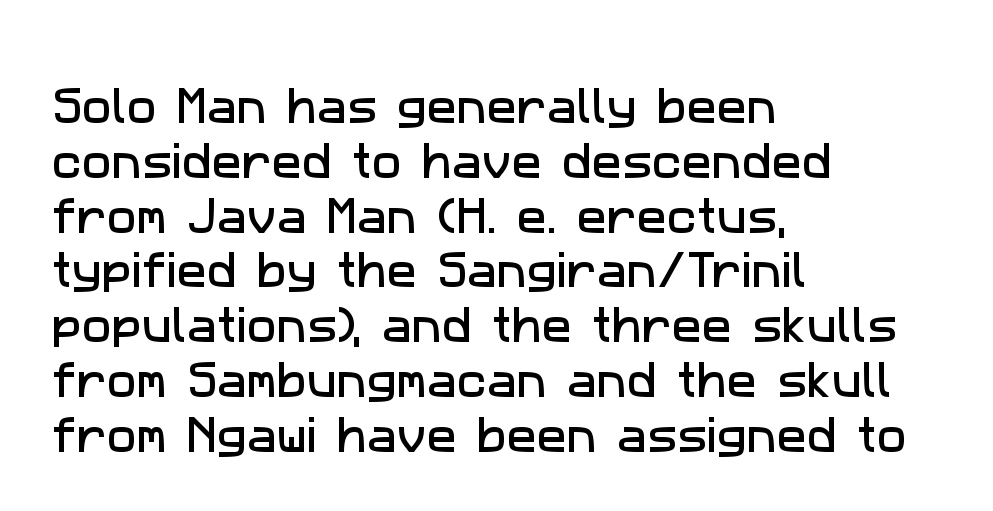
Q: Is the typeface a serif or a sans-serif typeface? A: Sans-serif.
Q: Is the text underlined? A: No.
Q: How is the paragraph aligned? A: Left-aligned.
Q: Is the spacing between letters normal or unusually wide? A: Normal.
Q: Is the spacing between lines tight, normal or loose? A: Normal.
Q: Width (condensed, normal, or wide)? A: Normal.
Q: Stroke contrast? A: Low.
Q: x-height? A: Medium.
Q: Monospaced? A: No.
